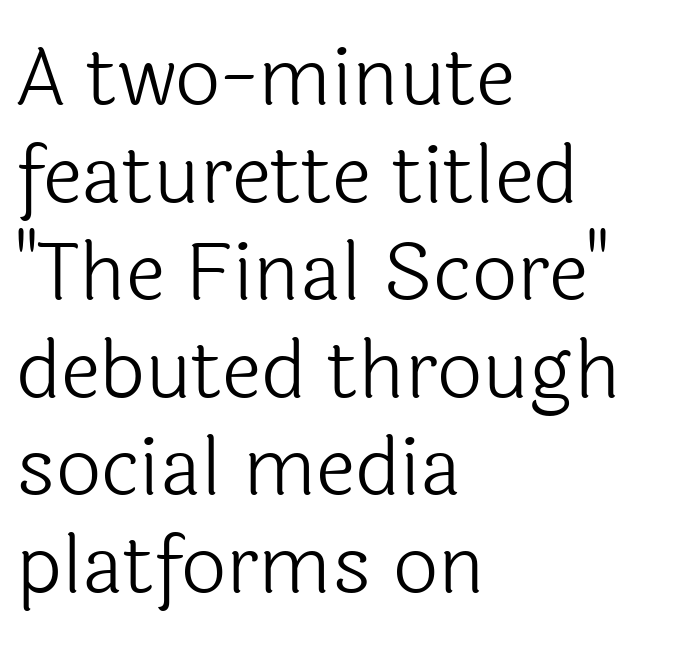
{"serif": "no", "italic": "no", "bold": "no", "weight": "light", "width": "normal", "x_height": "medium", "monospaced": "no", "underline": "no", "align": "left", "line_spacing_ratio": 1.22, "letter_spacing": "normal", "letter_spacing_em": 0.0, "glyph_px": 80}
